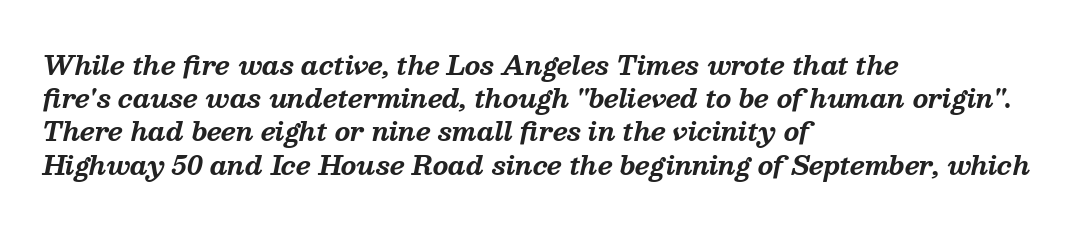
The image shows 25 px bold type, italic (leaning right); set left-aligned, normal line spacing (1.33x), normal letter spacing, not underlined.
